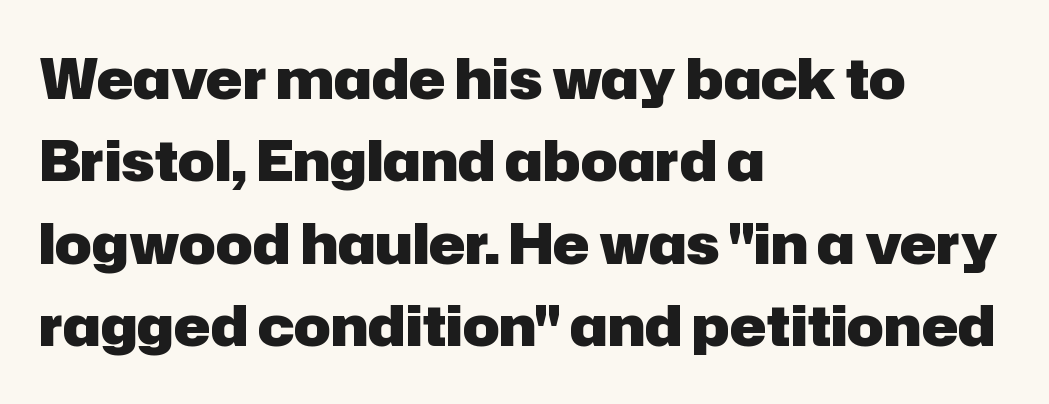
{"serif": "no", "italic": "no", "bold": "yes", "weight": "heavy", "width": "normal", "stroke_contrast": "low", "x_height": "medium", "monospaced": "no", "underline": "no", "align": "left", "line_spacing": "normal", "line_spacing_ratio": 1.5, "letter_spacing": "normal", "letter_spacing_em": 0.0, "glyph_px": 55}
